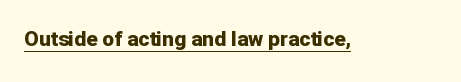
{"italic": "no", "bold": "yes", "underline": "yes", "letter_spacing": "normal", "letter_spacing_em": 0.0, "glyph_px": 21}
